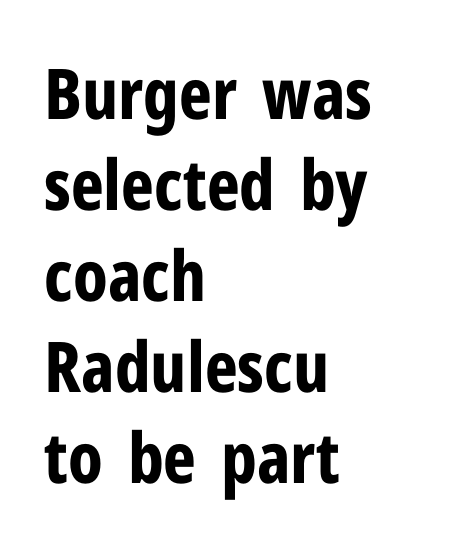
The area under the type is left untouched. Typesetter's note: full bold, strokes at maximum text heaviness. Posture: straight, roman, zero tilt. Caption: standard tracking, unaltered. Regular leading.
